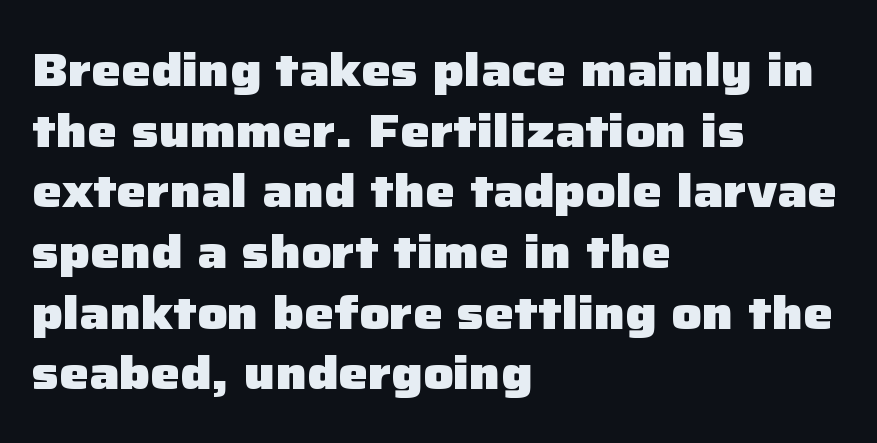
You could call the tracking neutral — neither tight nor loose. The lines are quadded left. Examine the stroke ends and you'll find no serifs. In terms of posture, this sample is upright.
